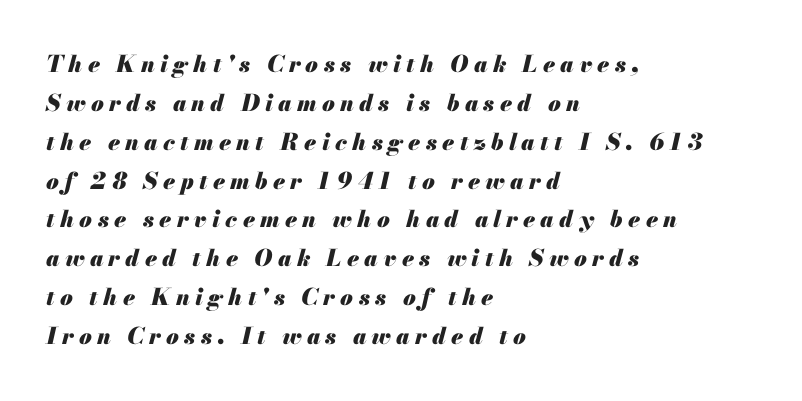
The image shows 23 px bold type, italic (leaning right); set left-aligned, normal line spacing (1.69x), unusually wide letter spacing (+0.23 em), not underlined.
